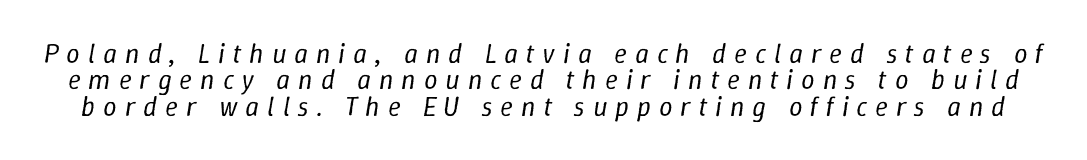
{"italic": "yes", "lean": "right", "slant_degrees": 9, "bold": "no", "underline": "no", "line_spacing": "tight", "line_spacing_ratio": 0.98, "letter_spacing": "wide", "letter_spacing_em": 0.29, "glyph_px": 27}
